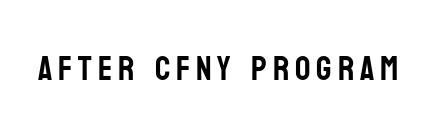
The image shows 34 px condensed sans-serif type, upright; set not underlined; low stroke contrast and a large x-height.
